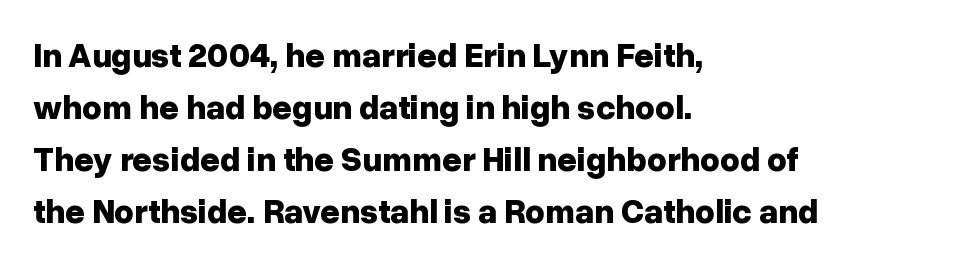
Q: Is the text bold? A: Yes.
Q: Is the text italic (slanted)? A: No, it is upright.
Q: Is the typeface a serif or a sans-serif typeface? A: Sans-serif.
Q: Is the text underlined? A: No.
Q: How is the paragraph aligned? A: Left-aligned.
Q: Is the spacing between letters normal or unusually wide? A: Normal.
Q: Is the spacing between lines tight, normal or loose? A: Normal.
Q: Width (condensed, normal, or wide)? A: Normal.
Q: Stroke contrast? A: Low.
Q: x-height? A: Medium.
Q: Monospaced? A: No.
